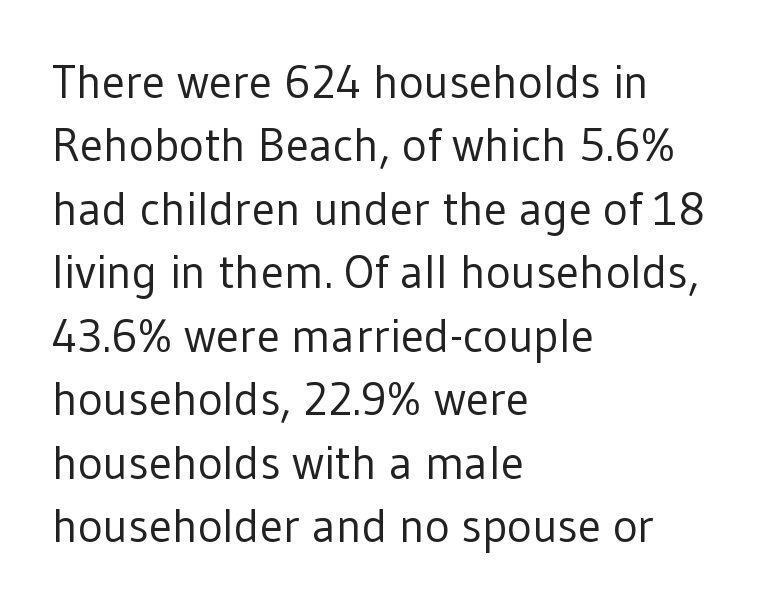
Any mark beneath the type? The region is blank. All the whitespace from short lines collects on the right. The rendering keeps characters at their native spacing. In terms of leading, this rendering sits right in the middle. Letterform terminals end flat and unadorned throughout the passage.
